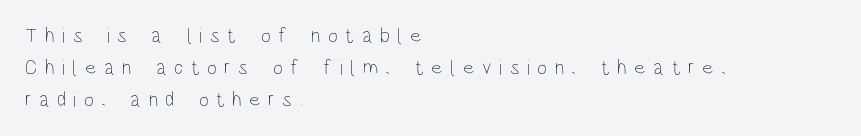
Q: Is the text bold? A: No.
Q: Is the text italic (slanted)? A: No, it is upright.
Q: Is the text underlined? A: No.
Q: How is the paragraph aligned? A: Left-aligned.
Q: Is the spacing between letters normal or unusually wide? A: Unusually wide.
Q: Is the spacing between lines tight, normal or loose? A: Normal.
